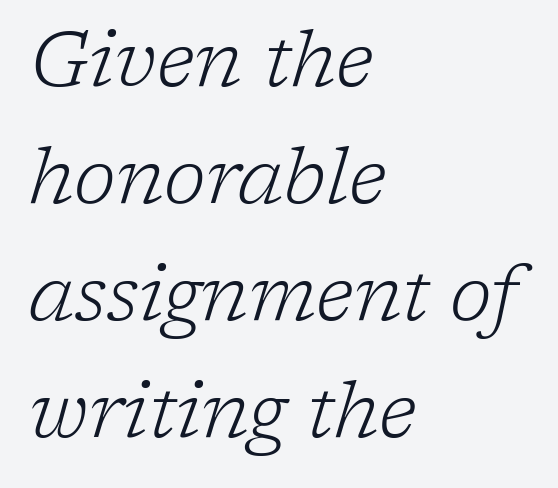
No letter is thick-stroked: the sample isn't bold. Letters rest on an invisible, unmarked baseline. Is the letter spacing exaggerated? No — it looks like the ordinary default. These lines sit exactly where default settings would place them. Characters are canted at an angle relative to the baseline's perpendicular. Is this a fixed-width face? No — the glyphs have proportional, varying widths.
